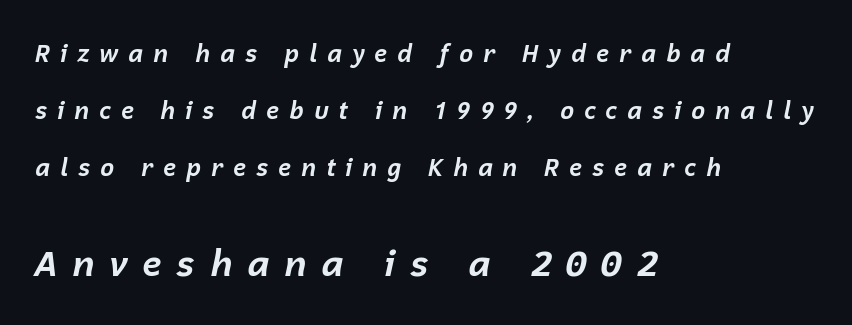
{"italic": "yes", "lean": "right", "slant_degrees": 12, "bold": "yes", "weight": "bold", "width": "normal", "stroke_contrast": "low", "x_height": "medium", "monospaced": "no", "underline": "no", "align": "left", "line_spacing": "loose", "line_spacing_ratio": 2.38, "letter_spacing": "wide", "letter_spacing_em": 0.39, "larger_block": "second", "size_ratio": 1.5, "glyph_px": 36}
